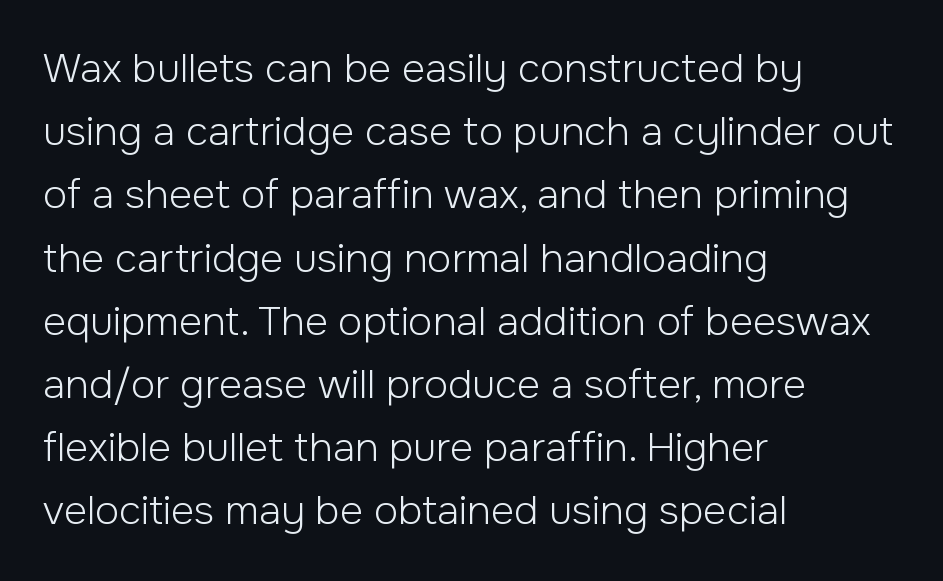
{"serif": "no", "italic": "no", "bold": "no", "weight": "light", "width": "normal", "stroke_contrast": "low", "x_height": "medium", "monospaced": "no", "underline": "no", "align": "left", "line_spacing": "normal", "line_spacing_ratio": 1.58, "letter_spacing": "normal", "letter_spacing_em": 0.0, "glyph_px": 40}
